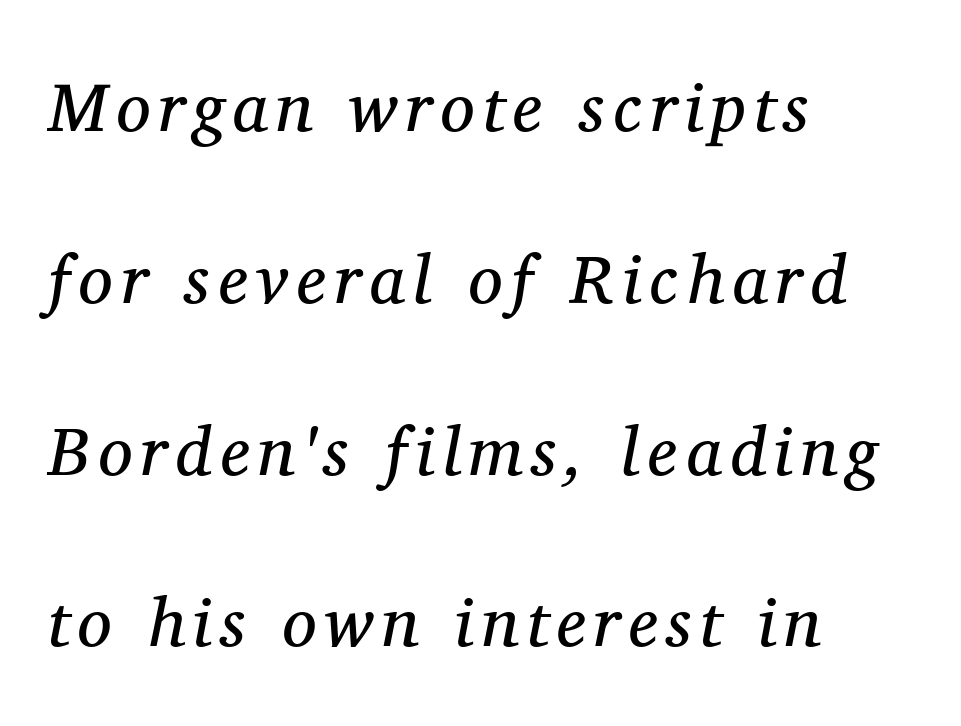
{"serif": "yes", "italic": "yes", "lean": "right", "slant_degrees": 11, "bold": "no", "weight": "regular", "width": "normal", "stroke_contrast": "medium", "x_height": "medium", "monospaced": "no", "underline": "no", "align": "left", "line_spacing": "loose", "line_spacing_ratio": 2.49, "glyph_px": 69}
